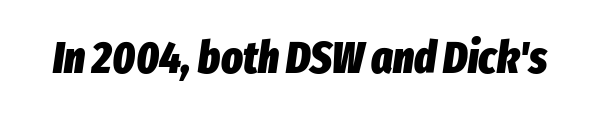
{"italic": "yes", "lean": "right", "slant_degrees": 8, "bold": "yes", "weight": "heavy", "width": "condensed", "stroke_contrast": "low", "x_height": "medium", "monospaced": "no", "underline": "no", "letter_spacing": "normal", "letter_spacing_em": 0.0, "glyph_px": 45}
